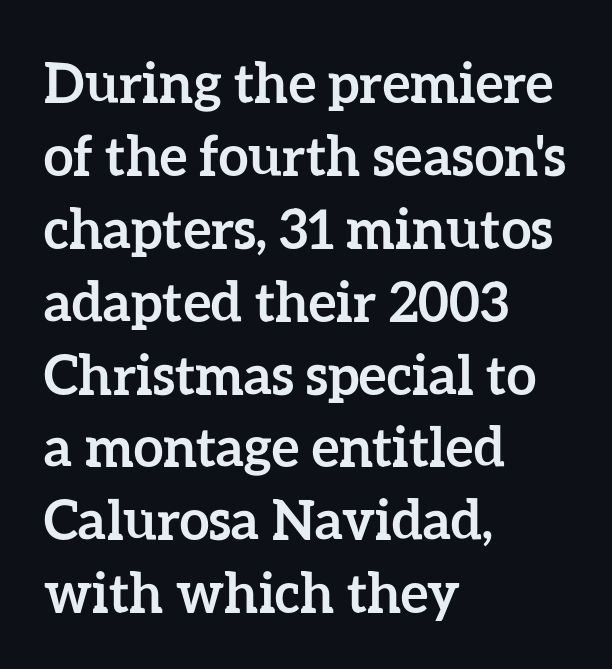
The image shows 54 px semibold type, upright; set left-aligned, normal line spacing (1.35x), normal letter spacing, not underlined; low stroke contrast and a medium x-height.
